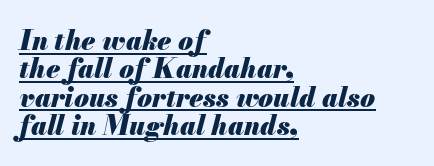
Q: Is the text bold? A: Yes.
Q: Is the text italic (slanted)? A: Yes, it leans right by about 13 degrees.
Q: Is the text underlined? A: Yes.
Q: How is the paragraph aligned? A: Left-aligned.
Q: Is the spacing between letters normal or unusually wide? A: Normal.
Q: Is the spacing between lines tight, normal or loose? A: Tight.
